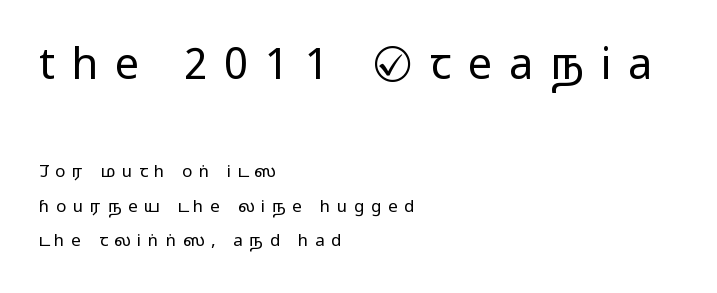
{"serif": "no", "italic": "no", "bold": "no", "weight": "regular", "width": "wide", "stroke_contrast": "low", "x_height": "medium", "monospaced": "no", "underline": "no", "align": "left", "line_spacing": "loose", "line_spacing_ratio": 2.04, "letter_spacing": "wide", "letter_spacing_em": 0.39, "larger_block": "first", "size_ratio": 2.53, "glyph_px": 43}
